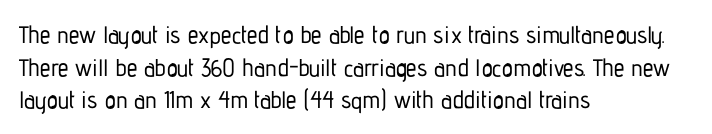
Q: Is the text italic (slanted)? A: No, it is upright.
Q: Is the text underlined? A: No.
Q: How is the paragraph aligned? A: Left-aligned.
Q: Is the spacing between letters normal or unusually wide? A: Normal.
Q: Is the spacing between lines tight, normal or loose? A: Normal.
